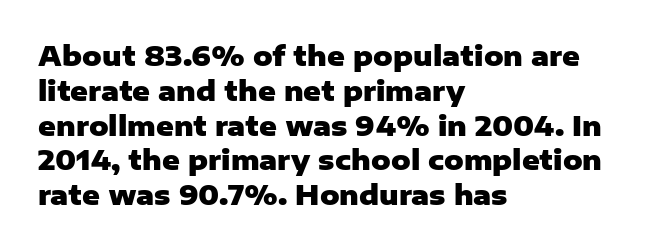
The words here are not underlined. Style check: upright. Typesetter's note: full bold, strokes at maximum text heaviness. Left-aligned paragraph, ragged on the right. One glance says typical: line gaps are just what's usual. Look at the tracking — it's just the regular setting, nothing added.
